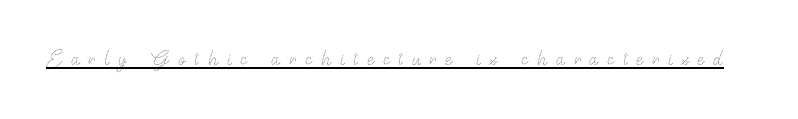
The image shows 26 px text type; set unusually wide letter spacing (+0.34 em), underlined.
